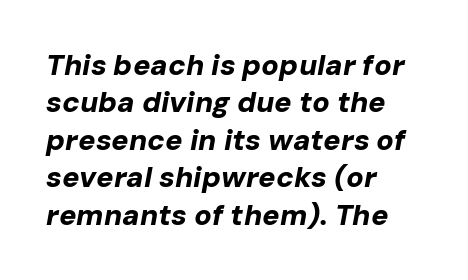
The image shows 29 px bold type, italic (leaning right); set left-aligned, normal line spacing (1.29x), normal letter spacing, not underlined; low stroke contrast and a medium x-height.
